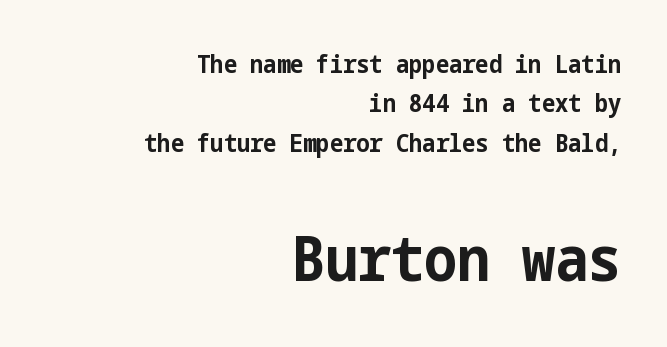
Q: Is the text bold? A: Yes.
Q: Is the text italic (slanted)? A: No, it is upright.
Q: Is the typeface a serif or a sans-serif typeface? A: Sans-serif.
Q: Is the text underlined? A: No.
Q: How is the paragraph aligned? A: Right-aligned.
Q: Is the spacing between letters normal or unusually wide? A: Normal.
Q: Is the spacing between lines tight, normal or loose? A: Normal.
Q: Which block of text is set in a larger size, the first (top) or the second (bottom)? A: The second (bottom) one.
Q: Width (condensed, normal, or wide)? A: Condensed.
Q: Stroke contrast? A: Low.
Q: x-height? A: Medium.
